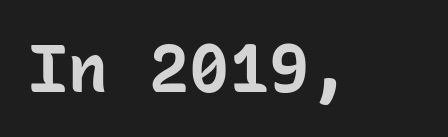
{"serif": "no", "italic": "no", "bold": "yes", "weight": "bold", "width": "normal", "stroke_contrast": "low", "x_height": "medium", "monospaced": "yes", "underline": "no", "letter_spacing": "normal", "letter_spacing_em": 0.0, "glyph_px": 67}
